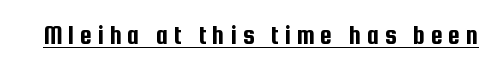
Q: Is the text italic (slanted)? A: No, it is upright.
Q: Is the text underlined? A: Yes.
Q: Is the spacing between letters normal or unusually wide? A: Unusually wide.
